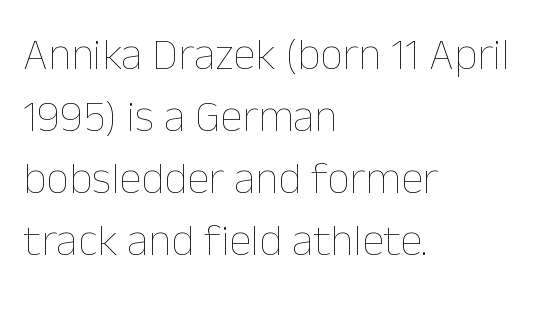
The image shows 45 px thin type, upright; set left-aligned, normal line spacing (1.38x), normal letter spacing, not underlined; low stroke contrast and a medium x-height.
